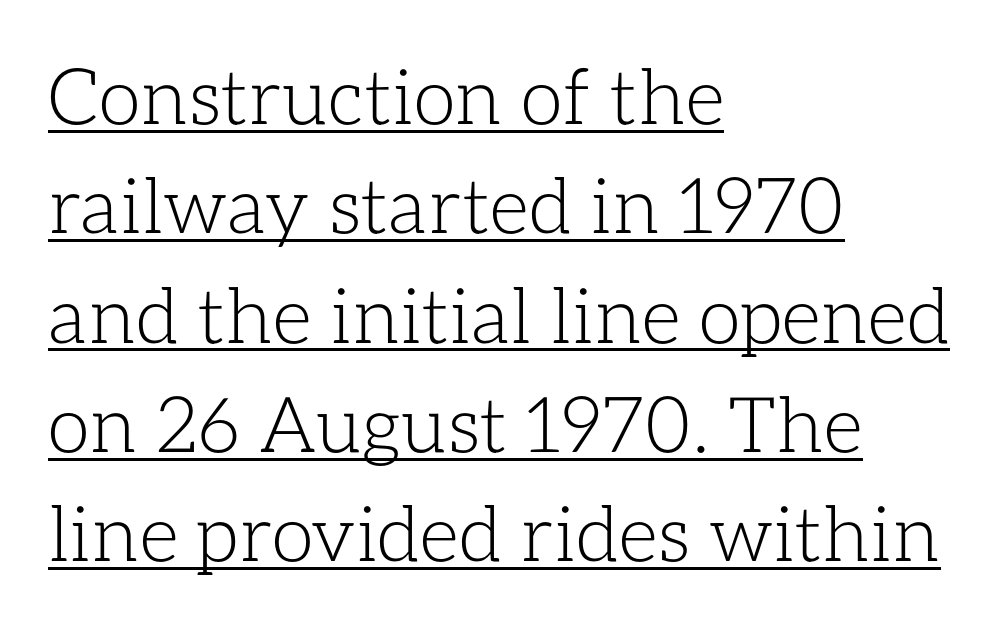
Q: Is the text bold? A: No.
Q: Is the text italic (slanted)? A: No, it is upright.
Q: Is the text underlined? A: Yes.
Q: How is the paragraph aligned? A: Left-aligned.
Q: Is the spacing between letters normal or unusually wide? A: Normal.
Q: Is the spacing between lines tight, normal or loose? A: Normal.
Q: Width (condensed, normal, or wide)? A: Normal.
Q: Stroke contrast? A: Low.
Q: x-height? A: Medium.
Q: Monospaced? A: No.
